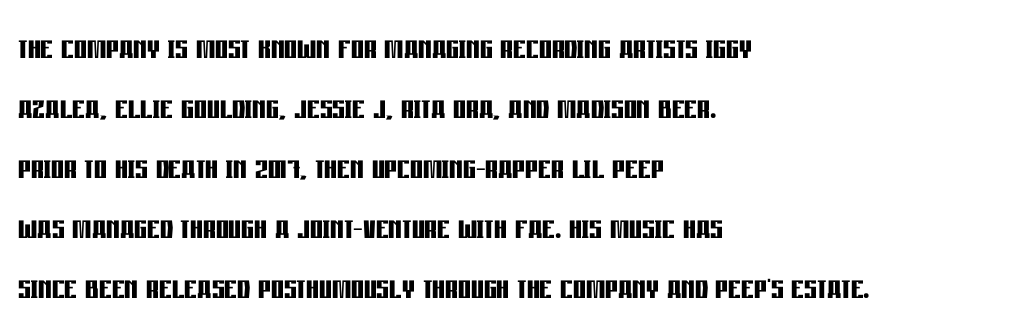
One glance says typical: line gaps are just what's usual. The setting favours the left margin, as ordinary paragraphs usually do. On the weight axis this lands at bold, roughly 700. These lines are rendered in a variable-pitch font.
